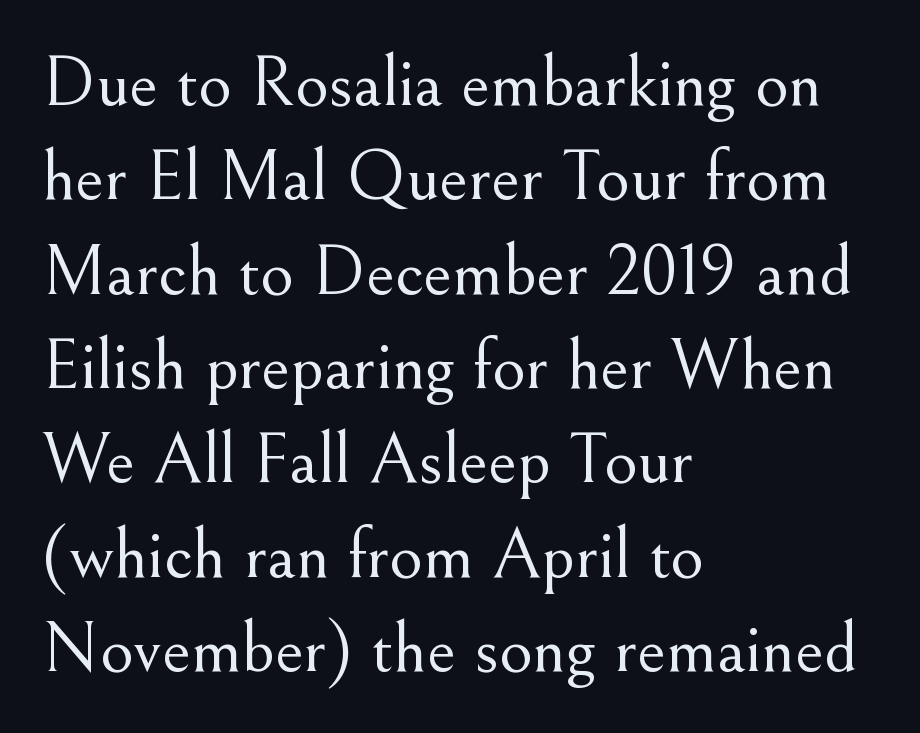
{"serif": "yes", "italic": "no", "bold": "no", "weight": "light", "width": "normal", "stroke_contrast": "medium", "x_height": "small", "monospaced": "no", "underline": "no", "align": "left", "line_spacing": "normal", "line_spacing_ratio": 1.31, "letter_spacing": "normal", "letter_spacing_em": 0.0, "glyph_px": 72}
